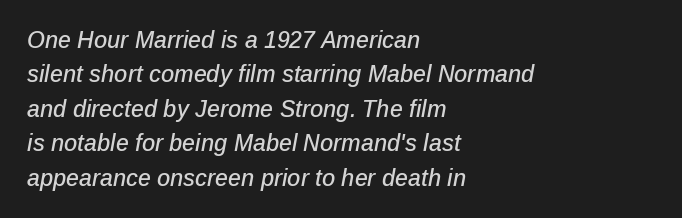
The image shows 23 px text type, italic (leaning right); set left-aligned, normal line spacing (1.5x), normal letter spacing, not underlined.
